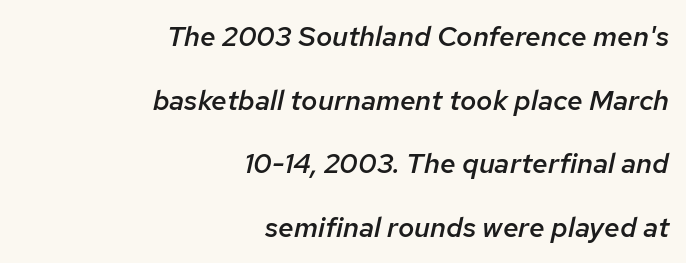
{"italic": "yes", "lean": "right", "slant_degrees": 12, "bold": "semi", "weight": "semibold", "width": "normal", "stroke_contrast": "low", "x_height": "medium", "monospaced": "no", "underline": "no", "align": "right", "line_spacing": "loose", "line_spacing_ratio": 2.27, "letter_spacing": "normal", "letter_spacing_em": 0.0, "glyph_px": 28}
